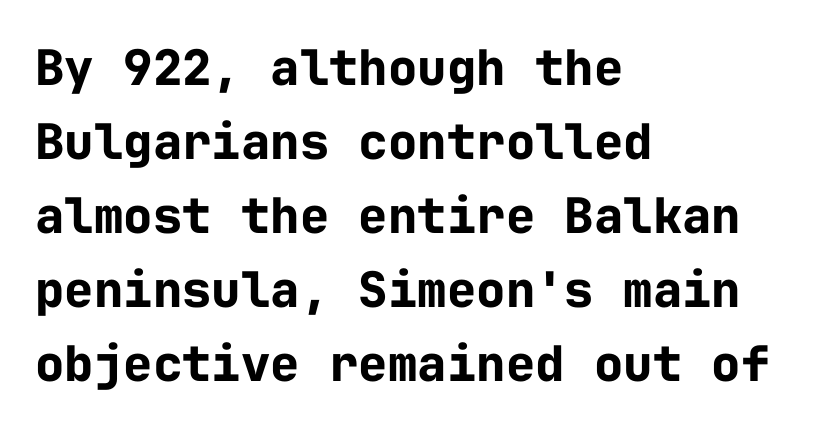
{"serif": "no", "italic": "no", "bold": "yes", "weight": "bold", "width": "normal", "stroke_contrast": "low", "x_height": "medium", "monospaced": "yes", "underline": "no", "align": "left", "line_spacing": "normal", "line_spacing_ratio": 1.51, "letter_spacing": "normal", "letter_spacing_em": 0.0, "glyph_px": 49}
